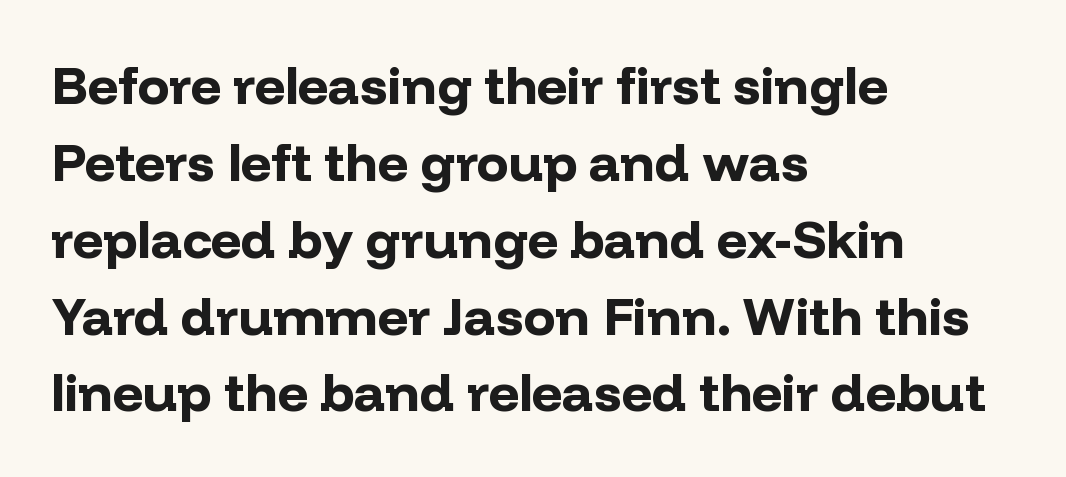
Q: Is the text bold? A: Yes.
Q: Is the text italic (slanted)? A: No, it is upright.
Q: Is the typeface a serif or a sans-serif typeface? A: Sans-serif.
Q: Is the text underlined? A: No.
Q: How is the paragraph aligned? A: Left-aligned.
Q: Is the spacing between letters normal or unusually wide? A: Normal.
Q: Is the spacing between lines tight, normal or loose? A: Normal.
Q: Width (condensed, normal, or wide)? A: Normal.
Q: Stroke contrast? A: Low.
Q: x-height? A: Medium.
Q: Monospaced? A: No.
